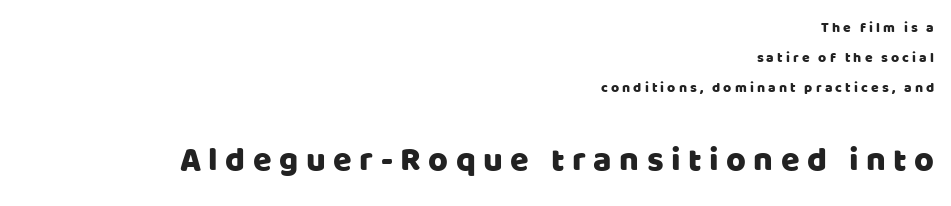
Q: Is the text italic (slanted)? A: No, it is upright.
Q: Is the typeface a serif or a sans-serif typeface? A: Sans-serif.
Q: Is the text underlined? A: No.
Q: How is the paragraph aligned? A: Right-aligned.
Q: Is the spacing between letters normal or unusually wide? A: Unusually wide.
Q: Is the spacing between lines tight, normal or loose? A: Loose.
Q: Which block of text is set in a larger size, the first (top) or the second (bottom)? A: The second (bottom) one.
Q: Width (condensed, normal, or wide)? A: Normal.
Q: Stroke contrast? A: Low.
Q: x-height? A: Large.
Q: Monospaced? A: No.
